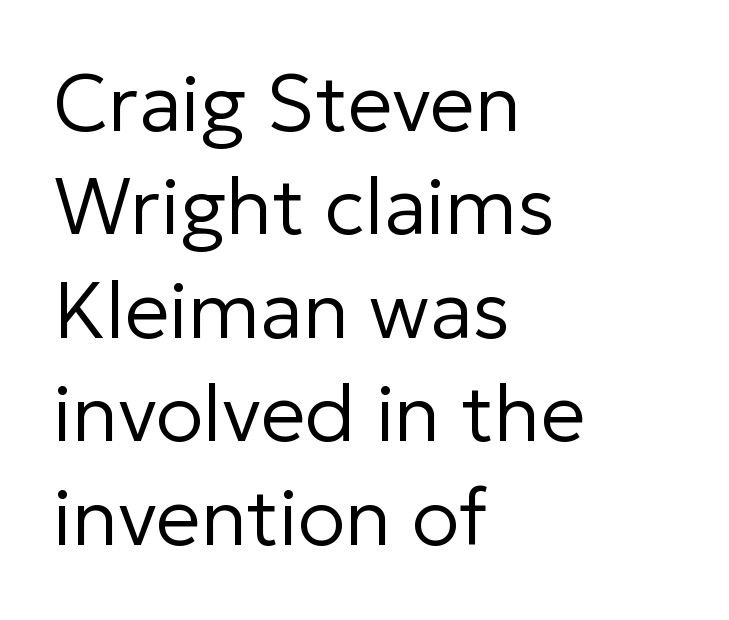
{"serif": "no", "italic": "no", "bold": "no", "weight": "regular", "width": "normal", "stroke_contrast": "low", "x_height": "medium", "monospaced": "no", "underline": "no", "align": "left", "line_spacing": "normal", "line_spacing_ratio": 1.31, "letter_spacing": "normal", "letter_spacing_em": 0.0, "glyph_px": 79}
